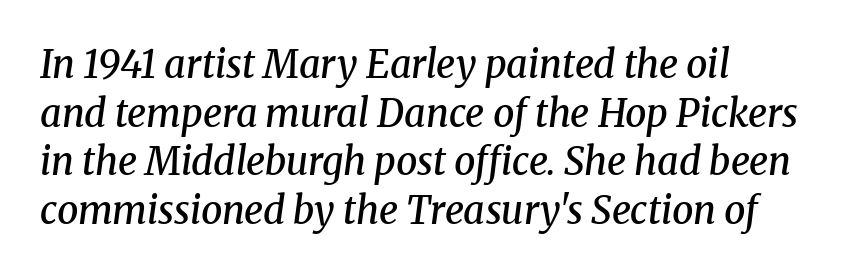
The image shows 38 px semibold serif type, italic (leaning right); set normal line spacing (1.28x), normal letter spacing, not underlined; medium stroke contrast and a medium x-height.
